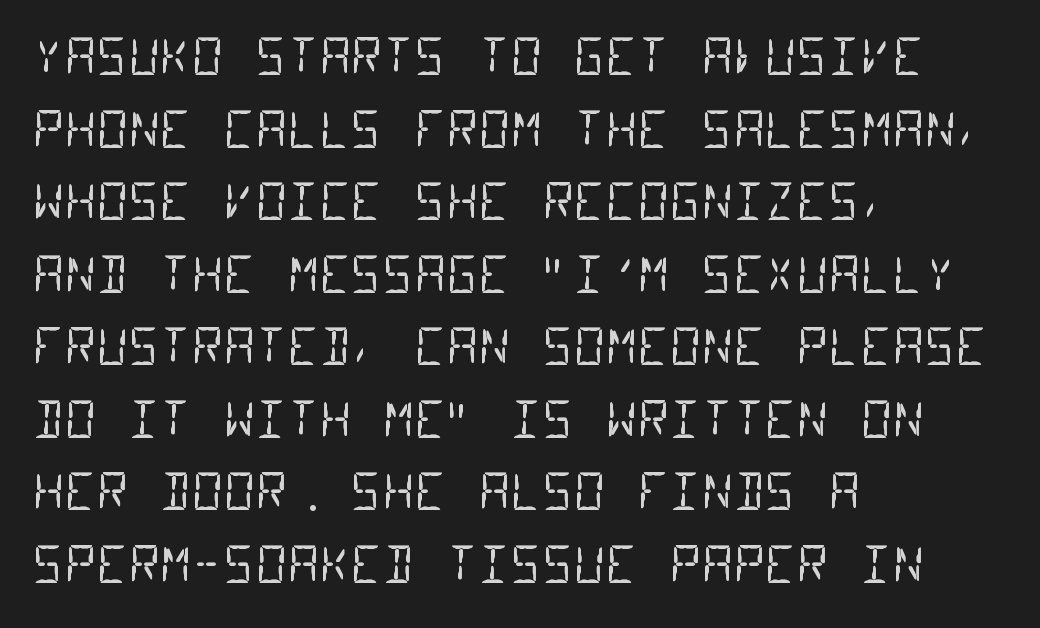
{"serif": "no", "bold": "no", "weight": "regular", "width": "condensed", "stroke_contrast": "low", "x_height": "large", "monospaced": "yes", "underline": "no", "align": "left", "line_spacing": "normal", "line_spacing_ratio": 1.48, "letter_spacing": "normal", "letter_spacing_em": 0.0, "glyph_px": 49}
